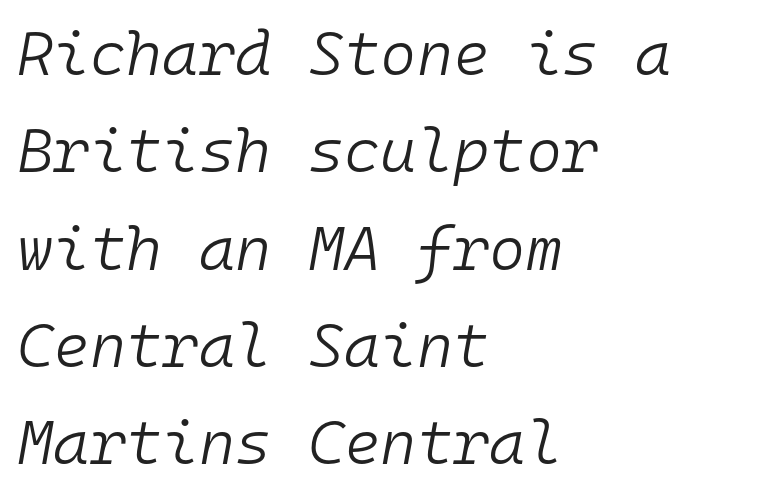
{"italic": "yes", "lean": "right", "slant_degrees": 10, "bold": "no", "weight": "light", "width": "normal", "stroke_contrast": "low", "x_height": "medium", "monospaced": "yes", "underline": "no", "align": "left", "line_spacing": "normal", "line_spacing_ratio": 1.57, "letter_spacing": "normal", "letter_spacing_em": 0.0, "glyph_px": 62}
